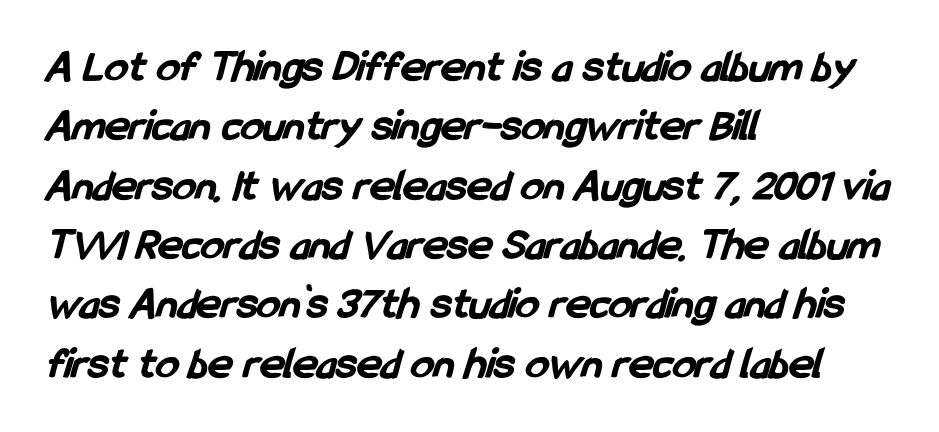
The image shows 46 px bold, condensed sans-serif type; set left-aligned, normal line spacing (1.29x), normal letter spacing, not underlined; low stroke contrast and a medium x-height.
